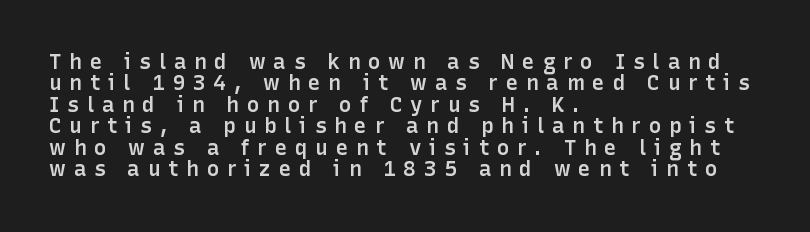
The image shows 21 px text type, upright; set left-aligned, tight line spacing (1.02x), unusually wide letter spacing (+0.37 em), not underlined.
